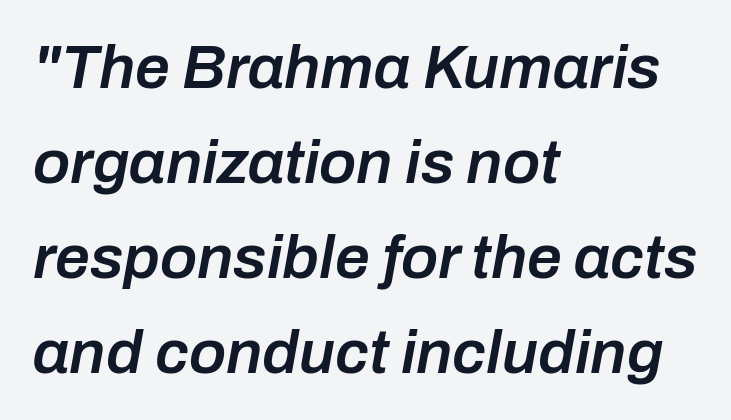
Compared with a centered layout, this one pins lines to the left instead. The type is set solid horizontally, with unmodified tracking. Students, observe: this is what conventionally led text looks like. Proportional: the letters do not fall into vertical columns.
